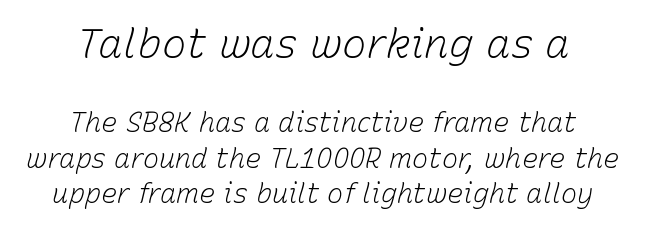
{"italic": "yes", "lean": "right", "slant_degrees": 15, "bold": "no", "weight": "light", "width": "normal", "stroke_contrast": "low", "x_height": "medium", "monospaced": "no", "underline": "no", "align": "center", "line_spacing": "normal", "line_spacing_ratio": 1.32, "letter_spacing": "normal", "letter_spacing_em": 0.0, "larger_block": "first", "size_ratio": 1.52, "glyph_px": 41}
